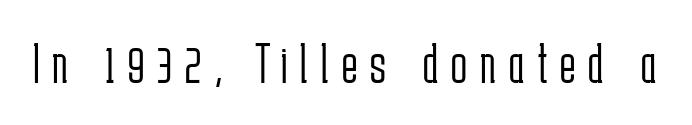
Substantial extra tracking has been applied to these lines. The face used here is proportionally spaced, like ordinary book or web type. No word sits above an underline. Unlike a traditional serif, this face leaves its strokes unadorned. Weight: regular or lighter. Nope, not italic — everything's standing straight.
